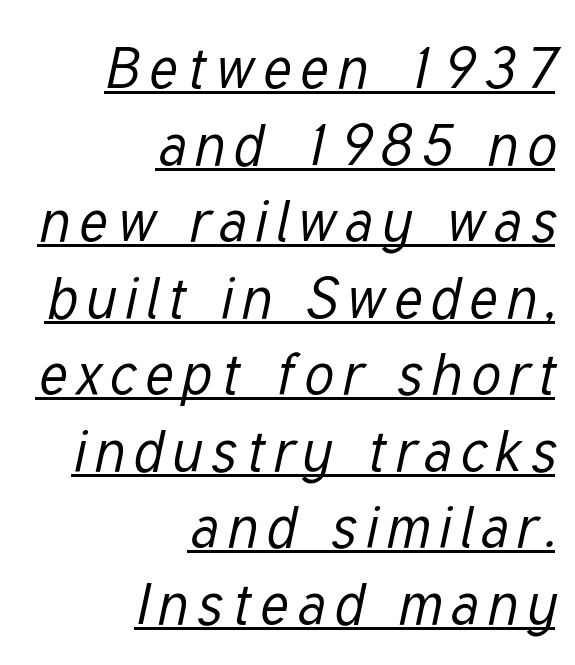
The image shows 58 px regular-weight, condensed type, italic (leaning right); set right-aligned, normal line spacing (1.32x), underlined; low stroke contrast and a medium x-height.
